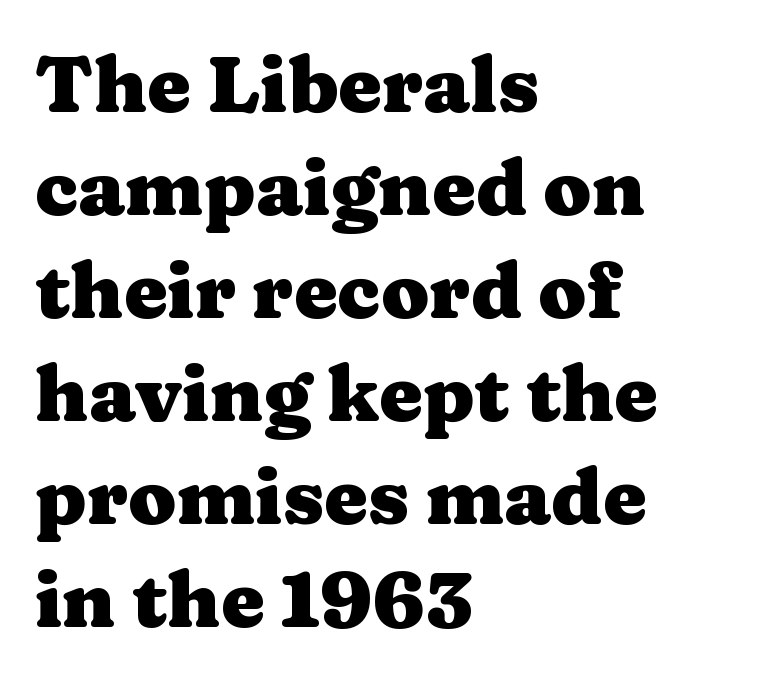
Its strokes are broad and dark, the hallmark of bold type. Serifs: yes, visible at the terminals of the letterforms. Baseline-to-baseline distance is the conventional proportion of letter height. These lines keep a tight, regular rhythm from letter to letter. Do the characters align in a grid? No, the font is proportional.
